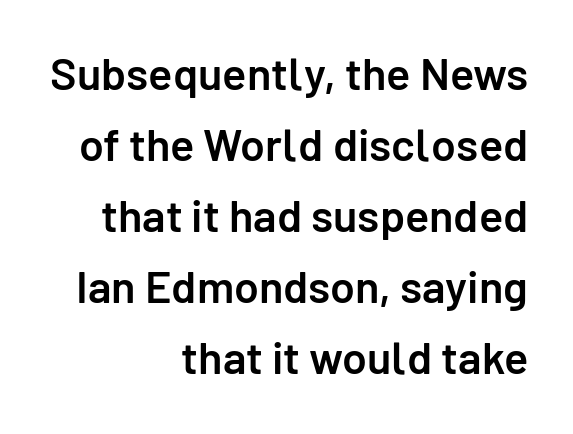
Posture: straight, roman, zero tilt. The passage is arranged like a letterhead date or caption credit — flush right. You could not count columns in this text — the font is proportionally spaced. The space between consecutive lines is moderate.
